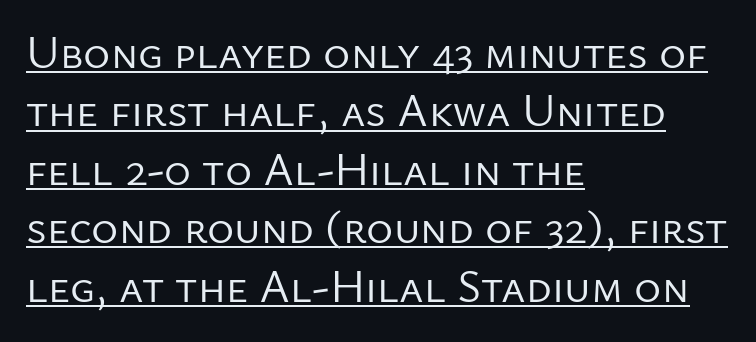
The typesetter has applied underlining to the passage shown. This is the regular roman posture of the typeface. Think standard paragraph weight, or any step lighter than that. Default kerning and tracking; the words read as compact shapes.
